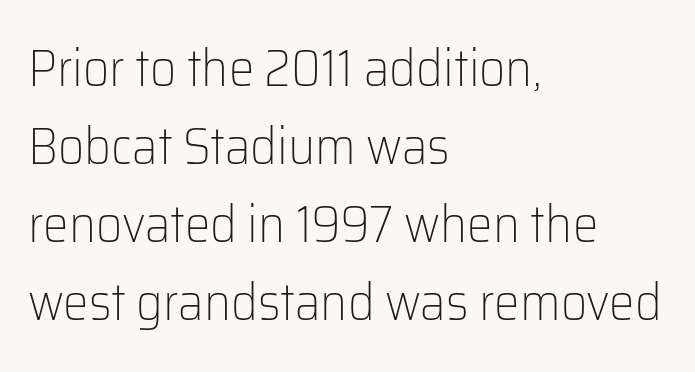
{"serif": "no", "italic": "no", "bold": "no", "weight": "light", "width": "normal", "stroke_contrast": "low", "x_height": "medium", "monospaced": "no", "underline": "no", "align": "left", "line_spacing": "normal", "line_spacing_ratio": 1.53, "letter_spacing": "normal", "letter_spacing_em": 0.0, "glyph_px": 51}
